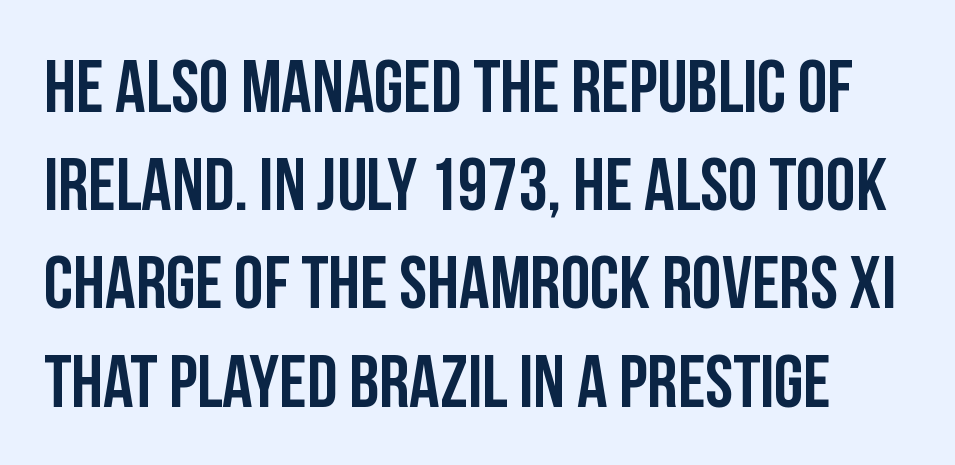
The image shows 75 px condensed sans-serif type, upright; set normal line spacing (1.31x), normal letter spacing, not underlined; low stroke contrast and a large x-height.
